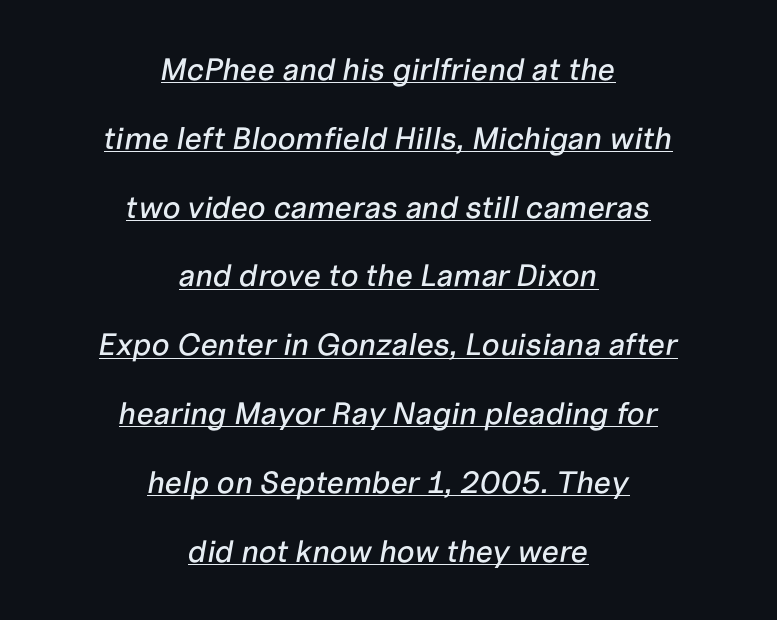
Q: Is the text italic (slanted)? A: Yes, it leans right by about 10 degrees.
Q: Is the text underlined? A: Yes.
Q: How is the paragraph aligned? A: Centered.
Q: Is the spacing between letters normal or unusually wide? A: Normal.
Q: Is the spacing between lines tight, normal or loose? A: Loose.
Q: Width (condensed, normal, or wide)? A: Normal.
Q: Stroke contrast? A: Low.
Q: x-height? A: Medium.
Q: Monospaced? A: No.
